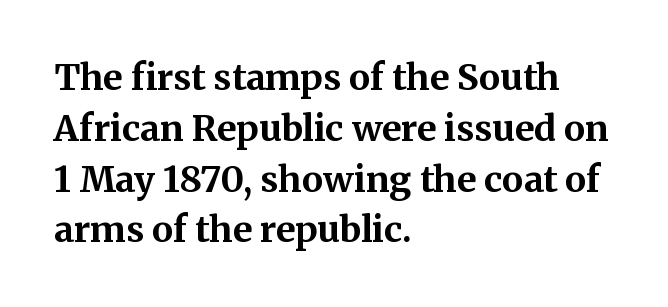
The image shows 36 px bold serif type, upright; set left-aligned, normal line spacing (1.41x), normal letter spacing, not underlined; medium stroke contrast and a medium x-height.
